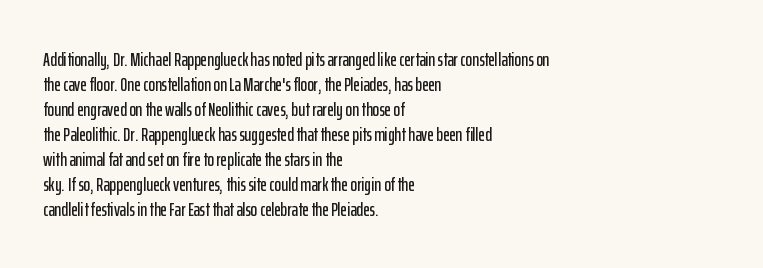
{"italic": "no", "underline": "no", "align": "left", "line_spacing": "normal", "line_spacing_ratio": 1.25, "letter_spacing": "normal", "letter_spacing_em": 0.0, "glyph_px": 20}
